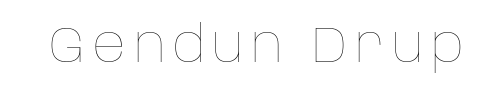
The image shows 51 px thin type, upright; set not underlined; low stroke contrast and a large x-height.
